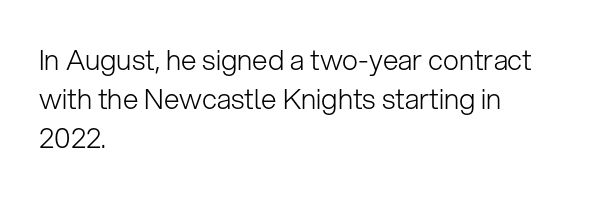
The image shows 28 px light sans-serif type, upright; set left-aligned, normal line spacing (1.4x), normal letter spacing, not underlined; low stroke contrast and a medium x-height.
